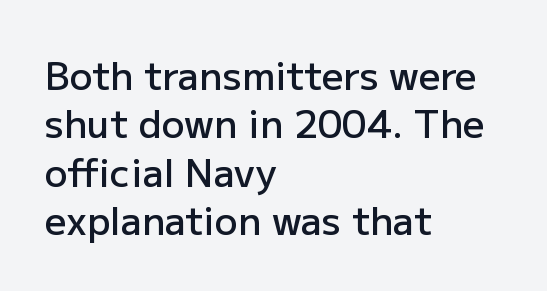
Q: Is the text bold? A: Semi-bold.
Q: Is the text italic (slanted)? A: No, it is upright.
Q: Is the typeface a serif or a sans-serif typeface? A: Sans-serif.
Q: Is the text underlined? A: No.
Q: How is the paragraph aligned? A: Left-aligned.
Q: Is the spacing between letters normal or unusually wide? A: Normal.
Q: Is the spacing between lines tight, normal or loose? A: Normal.
Q: Width (condensed, normal, or wide)? A: Normal.
Q: Stroke contrast? A: Low.
Q: x-height? A: Medium.
Q: Monospaced? A: No.
